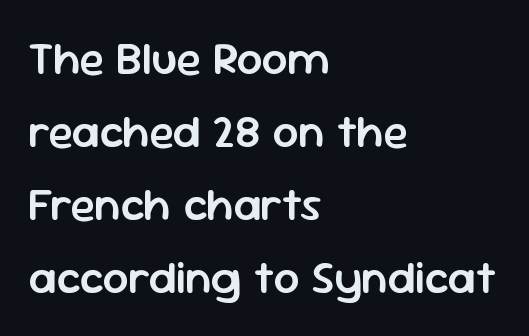
Q: Is the text bold? A: Semi-bold.
Q: Is the text italic (slanted)? A: No, it is upright.
Q: Is the typeface a serif or a sans-serif typeface? A: Sans-serif.
Q: Is the text underlined? A: No.
Q: How is the paragraph aligned? A: Left-aligned.
Q: Is the spacing between letters normal or unusually wide? A: Normal.
Q: Is the spacing between lines tight, normal or loose? A: Normal.
Q: Width (condensed, normal, or wide)? A: Normal.
Q: Stroke contrast? A: Low.
Q: x-height? A: Medium.
Q: Monospaced? A: No.
